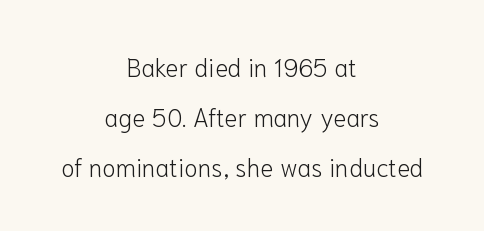
The type is set solid horizontally, with unmodified tracking. Where is the straight margin? There isn't one; the lines are centered. A clean baseline with only descenders dipping below it. Summary of vertical rhythm: relaxed, with wide interline spacing. Do the letters lean? They stand straight. Stroke mass is kept to a normal reading level or below.
